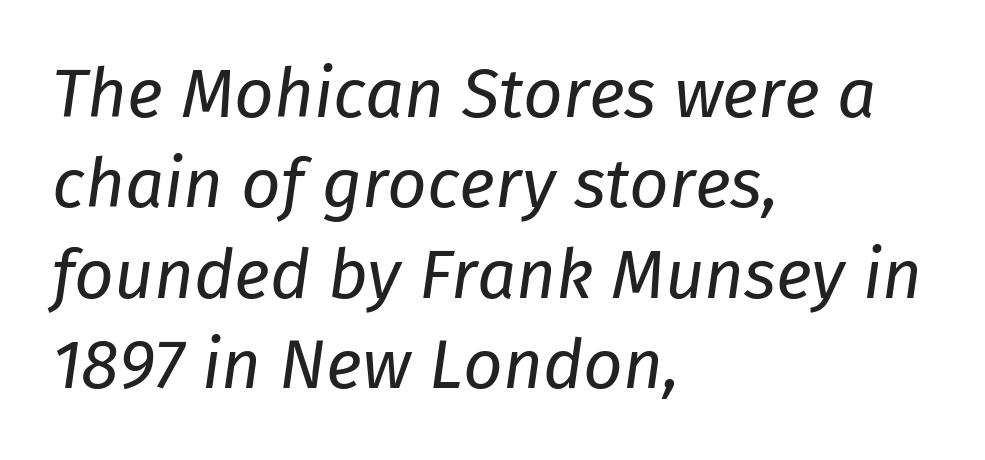
{"italic": "yes", "lean": "right", "slant_degrees": 8, "bold": "no", "weight": "regular", "width": "normal", "stroke_contrast": "low", "x_height": "medium", "monospaced": "no", "underline": "no", "align": "left", "line_spacing": "normal", "line_spacing_ratio": 1.31, "letter_spacing": "normal", "letter_spacing_em": 0.0, "glyph_px": 69}
